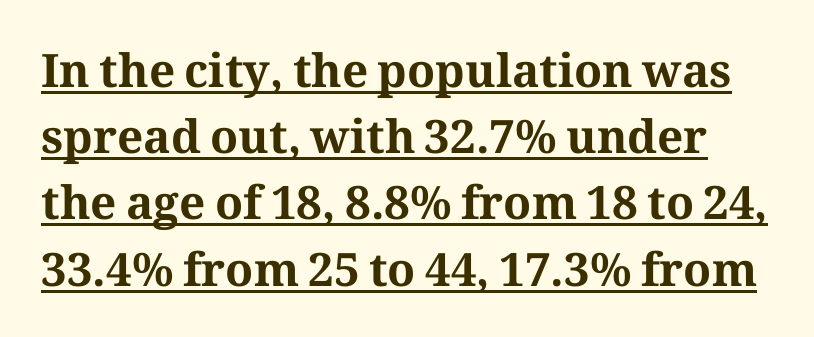
{"serif": "yes", "italic": "no", "bold": "yes", "weight": "bold", "width": "normal", "stroke_contrast": "medium", "x_height": "medium", "monospaced": "no", "underline": "yes", "line_spacing": "normal", "line_spacing_ratio": 1.44, "letter_spacing": "normal", "letter_spacing_em": 0.0, "glyph_px": 46}
